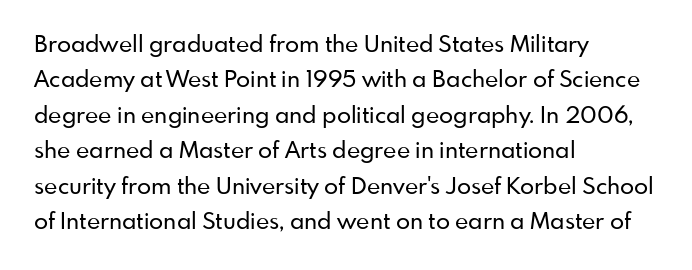
Nope, not italic — everything's standing straight. Words appear dense and cohesive because spacing is normal. The baseline area is clear. These lines sit exactly where default settings would place them. The compositor pushed each line to the left boundary.
